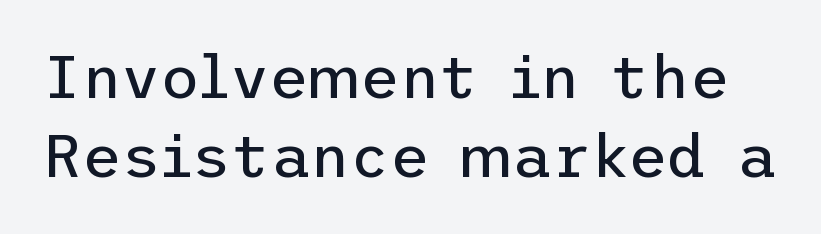
{"serif": "no", "italic": "no", "bold": "no", "weight": "regular", "width": "normal", "stroke_contrast": "low", "x_height": "medium", "underline": "no", "line_spacing": "normal", "line_spacing_ratio": 1.3, "letter_spacing": "normal", "letter_spacing_em": 0.0, "glyph_px": 61}
